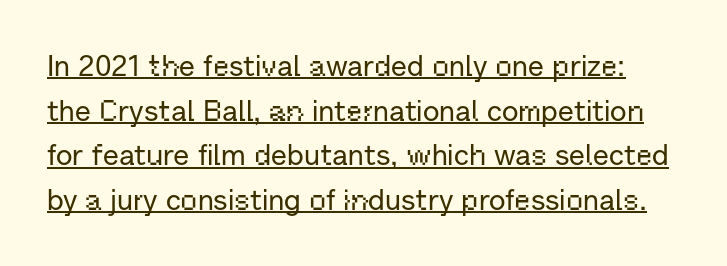
{"serif": "no", "italic": "no", "width": "normal", "stroke_contrast": "low", "x_height": "medium", "monospaced": "no", "underline": "yes", "line_spacing": "normal", "line_spacing_ratio": 1.54, "letter_spacing": "normal", "letter_spacing_em": 0.0, "glyph_px": 29}
